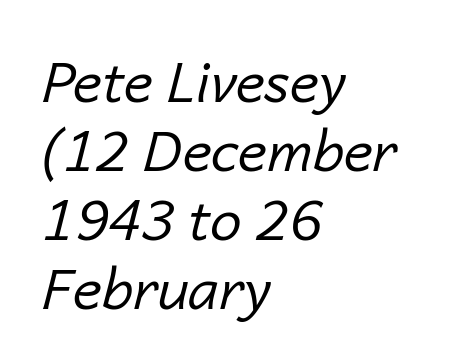
The gap between lines stays unmarked. Compared with ordinary roman type, these characters are visibly tilted. This sample is left-justified, so line endings fall wherever the words run out. Proportional: the letters do not fall into vertical columns. The face looks like a standard text weight, possibly lighter. Observe the ordinary spacing: letters are neighbours, not strangers.
